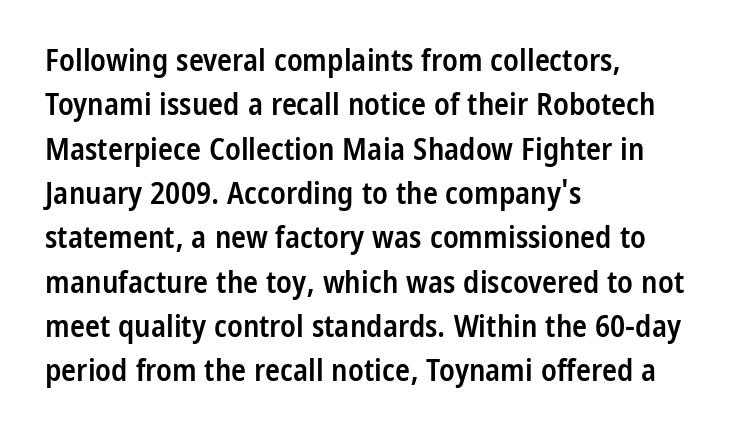
The specimen reads as upright at a glance. Stems and bowls a touch heavier than normal — semibold. Note: no serifs on the glyphs. Each new line begins a customary step beneath the previous one. The letterforms sit shoulder to shoulder at normal distance. Is this a fixed-width face? No — the glyphs have proportional, varying widths.
